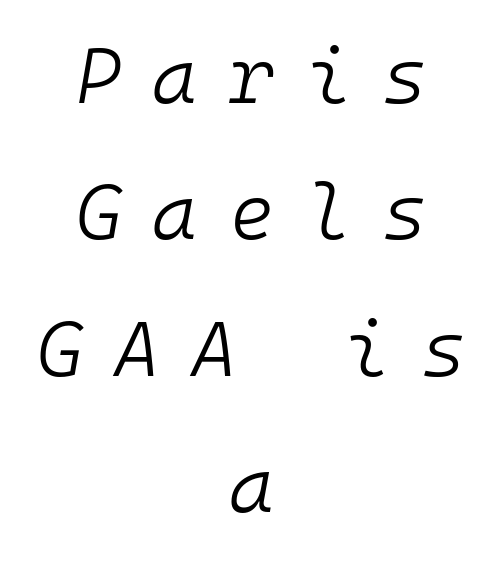
This rendering features lettering with no underline. This rendering widens character spacing well past its baseline value. Stem width sits at or under what a default text font uses. This sample has the even, mechanical cadence of fixed-width lettering. The setting favours the middle, as headings and verse often do. The specimen reads as italic at a glance.
